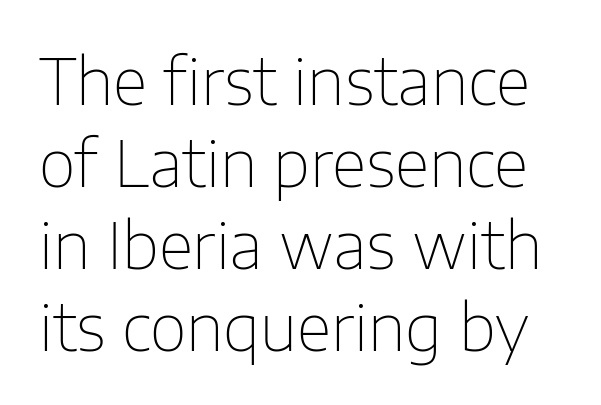
{"serif": "no", "italic": "no", "bold": "no", "weight": "thin", "width": "normal", "stroke_contrast": "low", "x_height": "medium", "monospaced": "no", "underline": "no", "line_spacing": "normal", "line_spacing_ratio": 1.28, "letter_spacing": "normal", "letter_spacing_em": 0.0, "glyph_px": 64}
